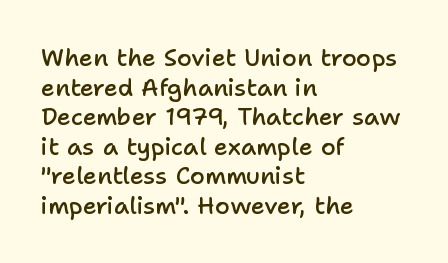
Q: Is the text bold? A: Semi-bold.
Q: Is the text italic (slanted)? A: No, it is upright.
Q: Is the text underlined? A: No.
Q: How is the paragraph aligned? A: Left-aligned.
Q: Is the spacing between letters normal or unusually wide? A: Normal.
